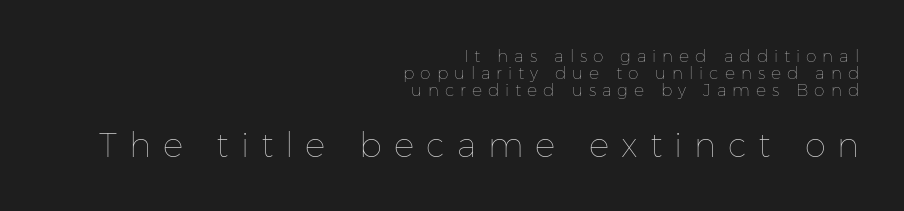
The rendering uses a small line-height, squeezing the rows. A clean baseline with only descenders dipping below it. Posture: vertical. The lines are quadded right.
